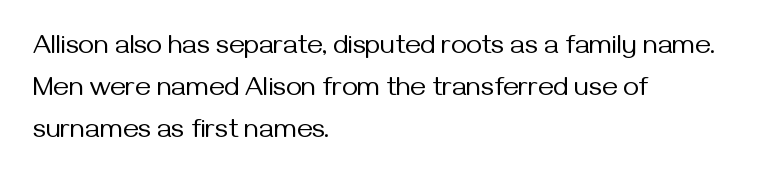
Q: Is the text bold? A: No.
Q: Is the text italic (slanted)? A: No, it is upright.
Q: Is the text underlined? A: No.
Q: How is the paragraph aligned? A: Left-aligned.
Q: Is the spacing between letters normal or unusually wide? A: Normal.
Q: Is the spacing between lines tight, normal or loose? A: Normal.
